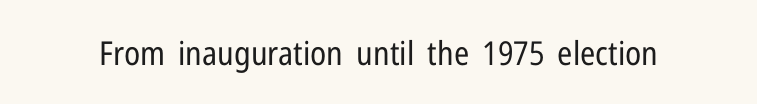
If you drew a line through each stem, it would be perfectly vertical. No feet cap the strokes, marking this as sans-serif type. The space beneath each line is pristine and unruled. The letters sit at their default tracking, neither squeezed nor spread. Varying glyph widths throughout — classic text-font behaviour. Stems here are at most as thick as an everyday book face.
